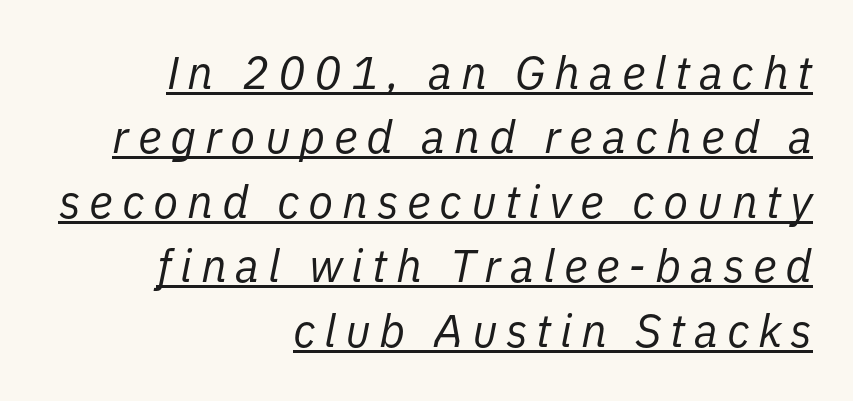
Q: Is the text bold? A: No.
Q: Is the text italic (slanted)? A: Yes, it leans right by about 11 degrees.
Q: Is the text underlined? A: Yes.
Q: How is the paragraph aligned? A: Right-aligned.
Q: Is the spacing between lines tight, normal or loose? A: Normal.
Q: Width (condensed, normal, or wide)? A: Normal.
Q: Stroke contrast? A: Low.
Q: x-height? A: Medium.
Q: Monospaced? A: No.
